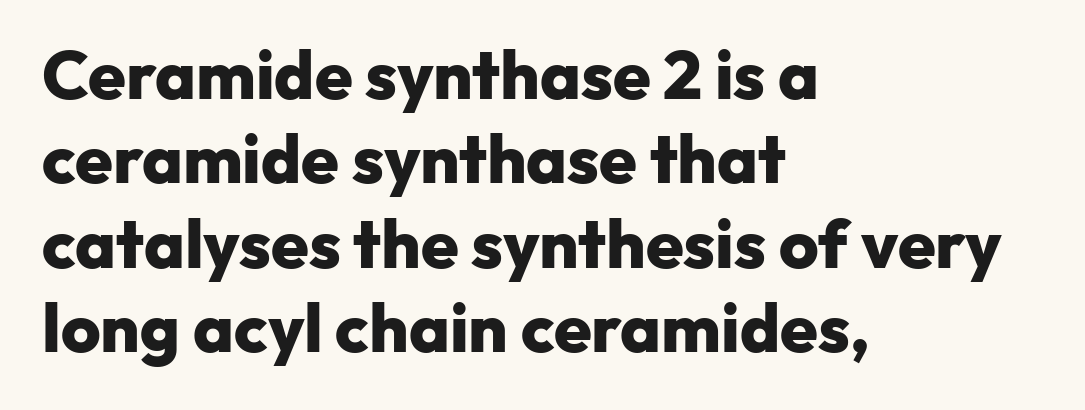
{"serif": "no", "italic": "no", "bold": "yes", "weight": "heavy", "width": "normal", "stroke_contrast": "low", "x_height": "medium", "monospaced": "no", "underline": "no", "align": "left", "line_spacing_ratio": 1.24, "letter_spacing": "normal", "letter_spacing_em": 0.0, "glyph_px": 68}
